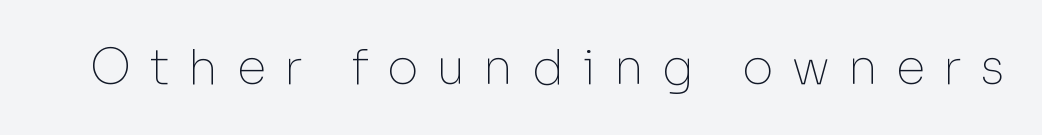
Q: Is the text bold? A: No.
Q: Is the text italic (slanted)? A: No, it is upright.
Q: Is the typeface a serif or a sans-serif typeface? A: Sans-serif.
Q: Is the text underlined? A: No.
Q: Is the spacing between letters normal or unusually wide? A: Unusually wide.
Q: Width (condensed, normal, or wide)? A: Normal.
Q: Stroke contrast? A: Low.
Q: x-height? A: Medium.
Q: Monospaced? A: No.
